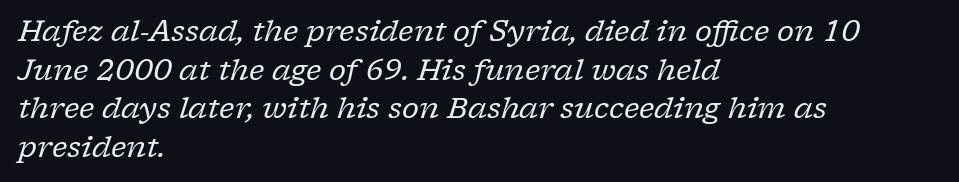
Q: Is the text bold? A: No.
Q: Is the text italic (slanted)? A: Yes, it leans right by about 17 degrees.
Q: Is the typeface a serif or a sans-serif typeface? A: Serif.
Q: Is the text underlined? A: No.
Q: How is the paragraph aligned? A: Left-aligned.
Q: Is the spacing between letters normal or unusually wide? A: Normal.
Q: Is the spacing between lines tight, normal or loose? A: Normal.
Q: Width (condensed, normal, or wide)? A: Normal.
Q: Stroke contrast? A: Low.
Q: x-height? A: Medium.
Q: Monospaced? A: No.
